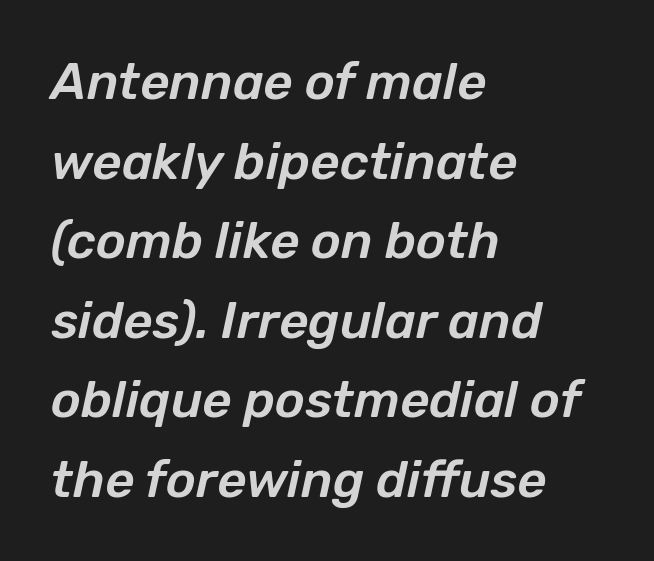
Q: Is the text italic (slanted)? A: Yes, it leans right by about 12 degrees.
Q: Is the text underlined? A: No.
Q: How is the paragraph aligned? A: Left-aligned.
Q: Is the spacing between letters normal or unusually wide? A: Normal.
Q: Is the spacing between lines tight, normal or loose? A: Normal.
Q: Width (condensed, normal, or wide)? A: Normal.
Q: Stroke contrast? A: Low.
Q: x-height? A: Medium.
Q: Monospaced? A: No.
